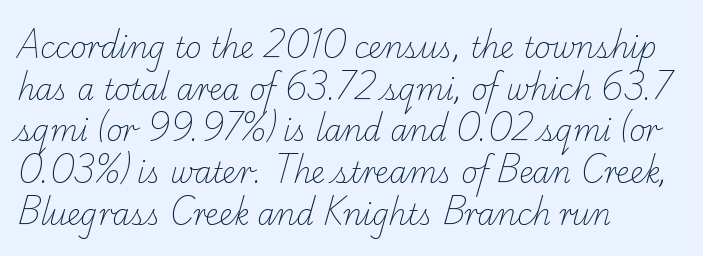
{"serif": "yes", "bold": "no", "weight": "light", "width": "normal", "stroke_contrast": "low", "x_height": "small", "monospaced": "no", "underline": "no", "align": "left", "line_spacing": "normal", "line_spacing_ratio": 1.49, "letter_spacing": "normal", "letter_spacing_em": 0.0, "glyph_px": 28}
